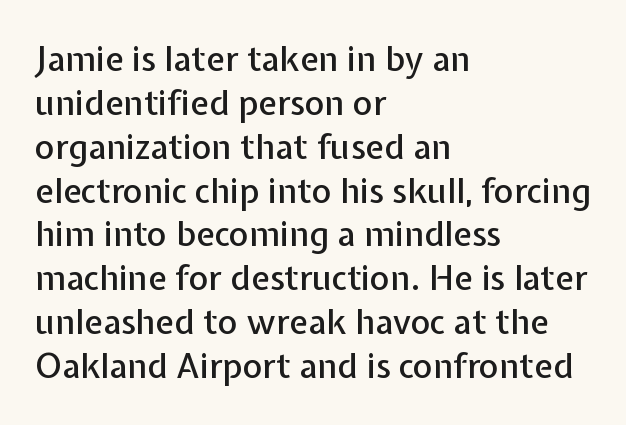
{"serif": "no", "italic": "no", "width": "normal", "stroke_contrast": "low", "x_height": "medium", "monospaced": "no", "underline": "no", "align": "left", "line_spacing": "normal", "line_spacing_ratio": 1.29, "letter_spacing": "normal", "letter_spacing_em": 0.0, "glyph_px": 34}
